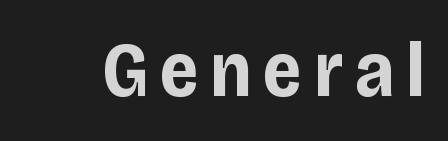
Q: Is the text bold? A: Yes.
Q: Is the text italic (slanted)? A: No, it is upright.
Q: Is the typeface a serif or a sans-serif typeface? A: Sans-serif.
Q: Is the text underlined? A: No.
Q: Width (condensed, normal, or wide)? A: Condensed.
Q: Stroke contrast? A: Low.
Q: x-height? A: Large.
Q: Monospaced? A: No.
